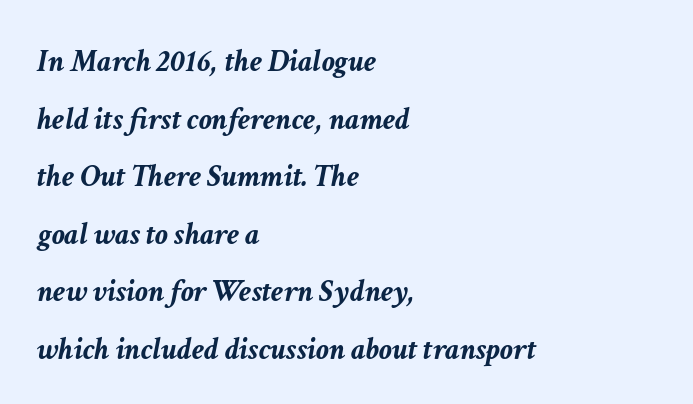
Q: Is the text bold? A: Yes.
Q: Is the text italic (slanted)? A: Yes, it leans right by about 11 degrees.
Q: Is the text underlined? A: No.
Q: How is the paragraph aligned? A: Left-aligned.
Q: Is the spacing between letters normal or unusually wide? A: Normal.
Q: Width (condensed, normal, or wide)? A: Normal.
Q: Stroke contrast? A: Low.
Q: x-height? A: Medium.
Q: Monospaced? A: No.
